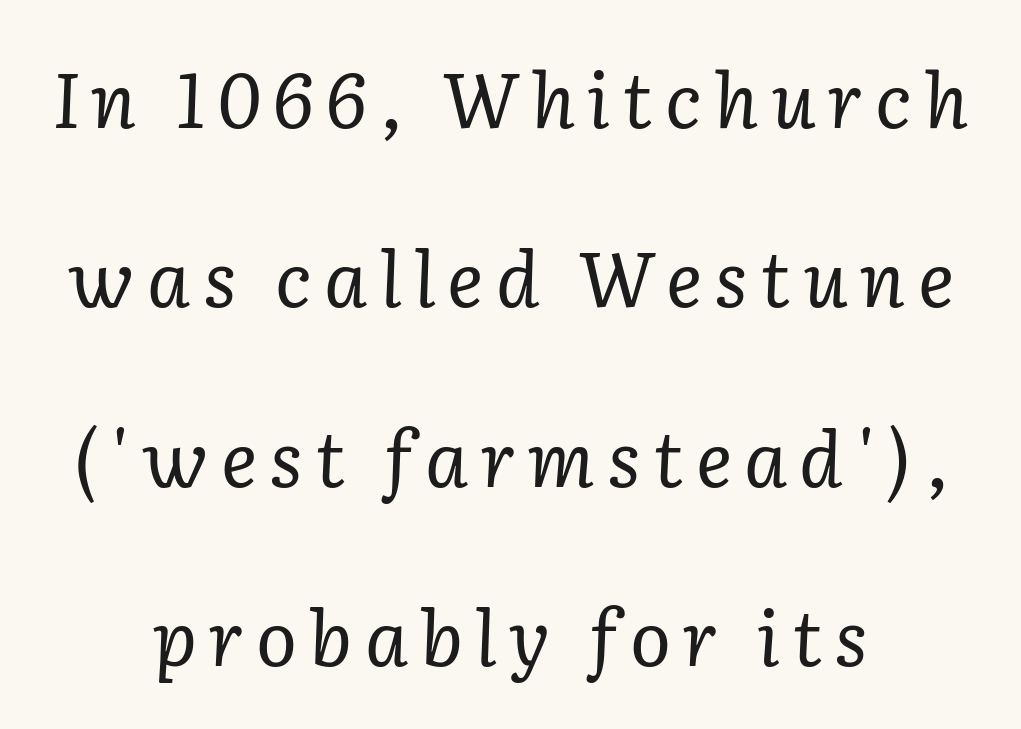
Q: Is the text bold? A: No.
Q: Is the text italic (slanted)? A: Yes, it leans right by about 2 degrees.
Q: Is the typeface a serif or a sans-serif typeface? A: Serif.
Q: Is the text underlined? A: No.
Q: How is the paragraph aligned? A: Centered.
Q: Is the spacing between lines tight, normal or loose? A: Loose.
Q: Width (condensed, normal, or wide)? A: Normal.
Q: Stroke contrast? A: Low.
Q: x-height? A: Medium.
Q: Monospaced? A: No.
